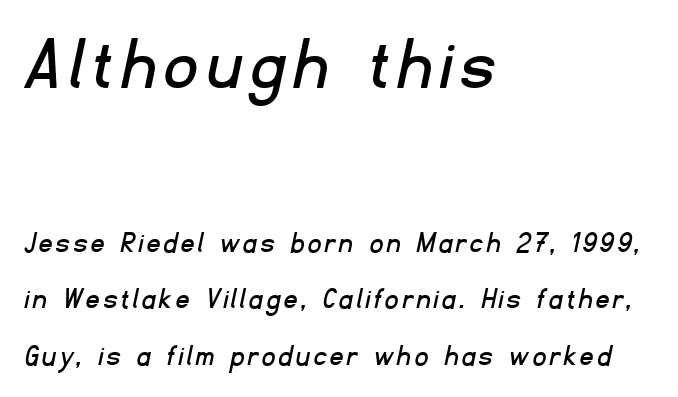
The image shows 77 px sans-serif type; set left-aligned, line spacing 1.82x, not underlined; the first (top) block is 2.48x larger; low stroke contrast and a small x-height.
